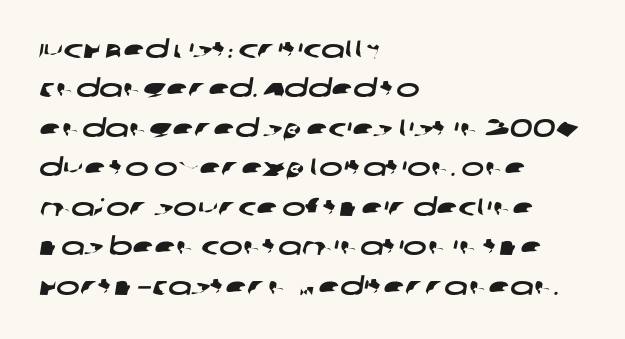
Q: Is the text underlined? A: No.
Q: How is the paragraph aligned? A: Left-aligned.
Q: Is the spacing between letters normal or unusually wide? A: Normal.
Q: Is the spacing between lines tight, normal or loose? A: Normal.
